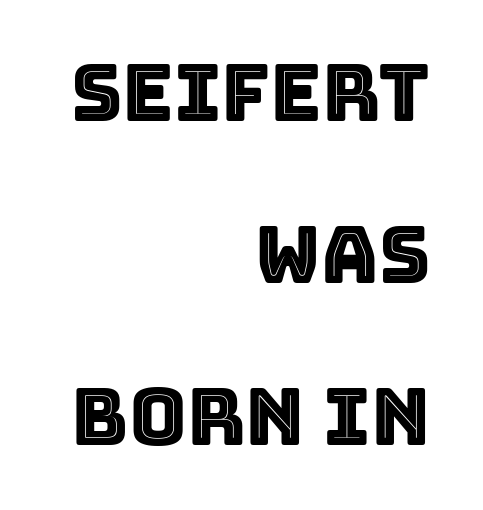
Rule under the text: the space is simply empty. Each new line begins a long way beneath the previous one. No extra tracking has been applied to these lines. Where is the straight margin? On the right. The axis of the letterforms is exactly vertical.
